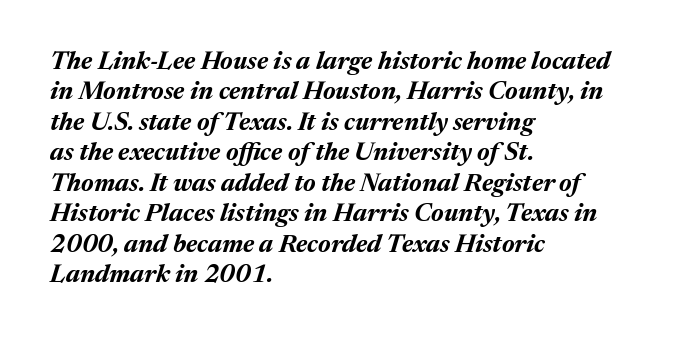
Q: Is the text bold? A: Yes.
Q: Is the text italic (slanted)? A: Yes, it leans right by about 17 degrees.
Q: Is the text underlined? A: No.
Q: How is the paragraph aligned? A: Left-aligned.
Q: Is the spacing between letters normal or unusually wide? A: Normal.
